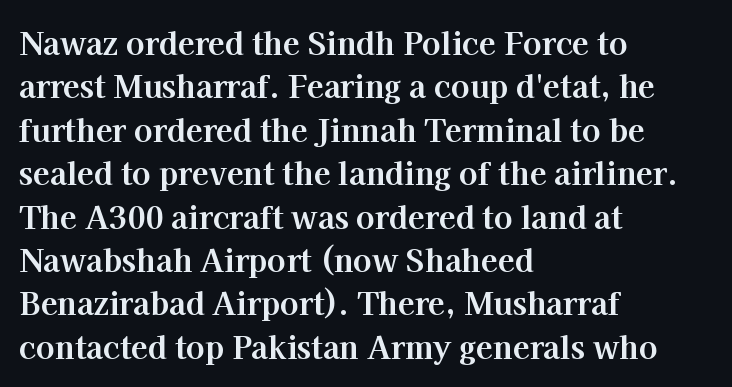
{"serif": "yes", "italic": "no", "bold": "yes", "weight": "bold", "width": "normal", "stroke_contrast": "high", "x_height": "medium", "monospaced": "no", "underline": "no", "align": "left", "line_spacing": "normal", "line_spacing_ratio": 1.4, "letter_spacing": "normal", "letter_spacing_em": 0.0, "glyph_px": 31}
